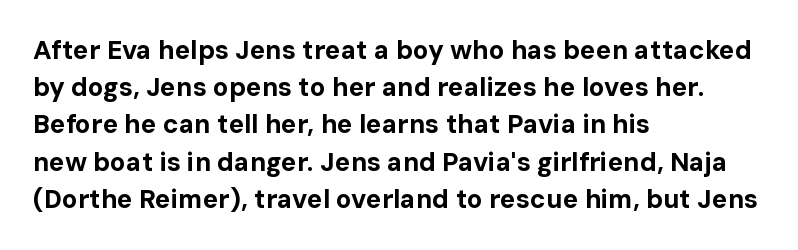
Notice how descenders clear the ascenders below comfortably — that's standard leading. Compared with an ordinary text face, these strokes are far heavier — a full bold. Compared with typical body copy, the letter spacing here is the same. Italic: no, the glyphs are upright roman. The rag falls on the right side of this text block. Descenders hang freely into open space.
